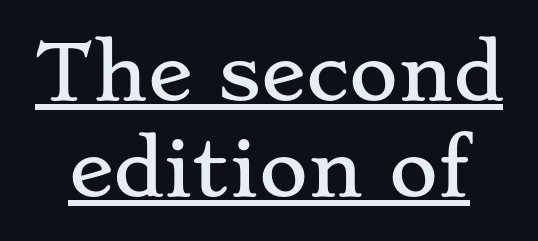
The letters advance in unequal steps, a hallmark of proportional type. Does a line run under the words? Yes, clearly. Font category for this specimen: serif. Honestly, the row spacing looks completely unremarkable. The axis of the letterforms is exactly vertical.
